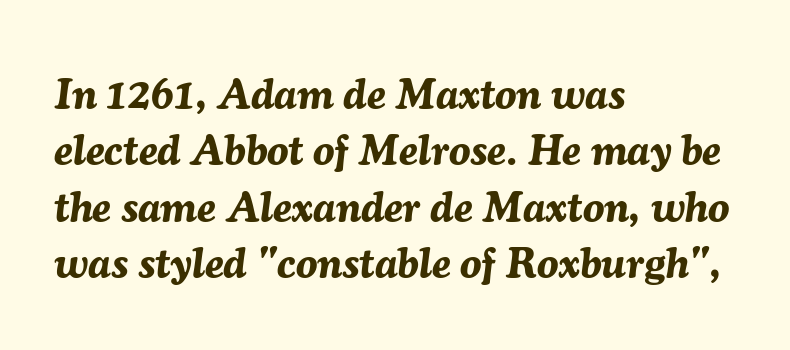
Q: Is the text bold? A: Yes.
Q: Is the text italic (slanted)? A: Yes, it leans right by about 7 degrees.
Q: Is the text underlined? A: No.
Q: How is the paragraph aligned? A: Left-aligned.
Q: Is the spacing between letters normal or unusually wide? A: Normal.
Q: Is the spacing between lines tight, normal or loose? A: Normal.
Q: Width (condensed, normal, or wide)? A: Normal.
Q: Stroke contrast? A: Medium.
Q: x-height? A: Medium.
Q: Monospaced? A: No.
